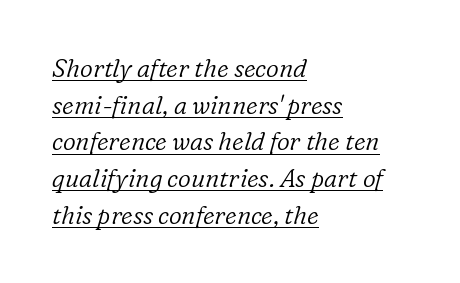
Q: Is the text bold? A: No.
Q: Is the text italic (slanted)? A: Yes, it leans right by about 16 degrees.
Q: Is the text underlined? A: Yes.
Q: How is the paragraph aligned? A: Left-aligned.
Q: Is the spacing between letters normal or unusually wide? A: Normal.
Q: Is the spacing between lines tight, normal or loose? A: Normal.
